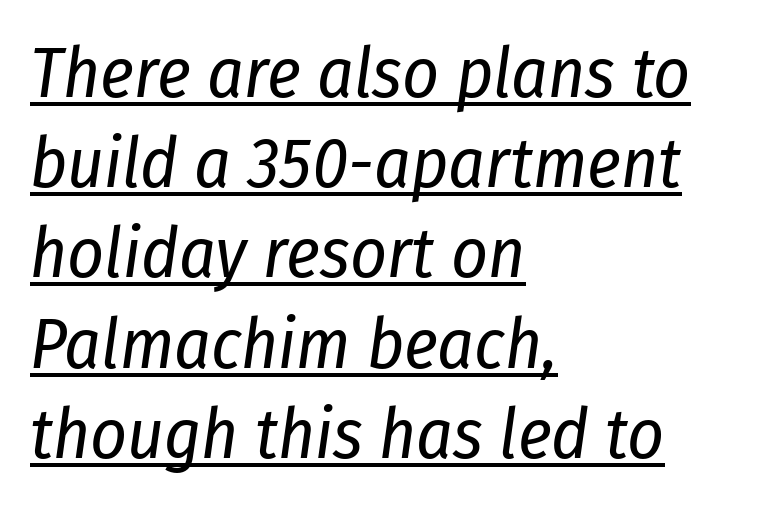
{"italic": "yes", "lean": "right", "slant_degrees": 8, "bold": "no", "weight": "regular", "width": "condensed", "stroke_contrast": "low", "x_height": "medium", "monospaced": "no", "underline": "yes", "align": "left", "line_spacing": "normal", "line_spacing_ratio": 1.27, "letter_spacing": "normal", "letter_spacing_em": 0.0, "glyph_px": 71}
